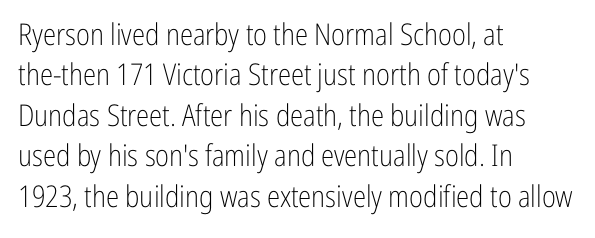
The image shows 30 px light, condensed sans-serif type, upright; set left-aligned, normal line spacing (1.35x), normal letter spacing, not underlined; low stroke contrast and a medium x-height.
